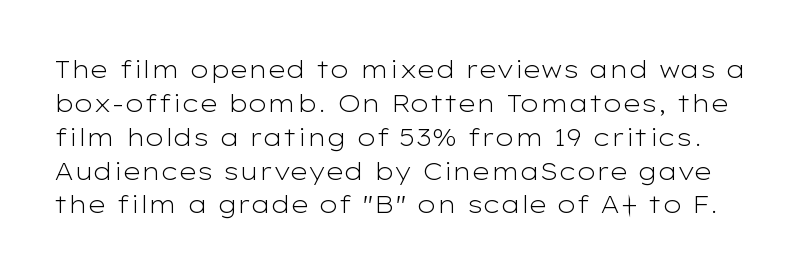
{"italic": "no", "bold": "no", "underline": "no", "line_spacing": "normal", "line_spacing_ratio": 1.41, "letter_spacing": "normal", "letter_spacing_em": 0.0, "glyph_px": 24}
